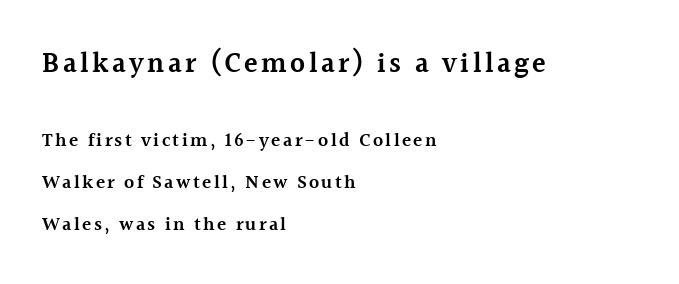
{"serif": "yes", "italic": "no", "bold": "semi", "weight": "semibold", "width": "normal", "x_height": "medium", "monospaced": "no", "underline": "no", "align": "left", "line_spacing": "loose", "line_spacing_ratio": 2.21, "larger_block": "first", "size_ratio": 1.47, "glyph_px": 28}
